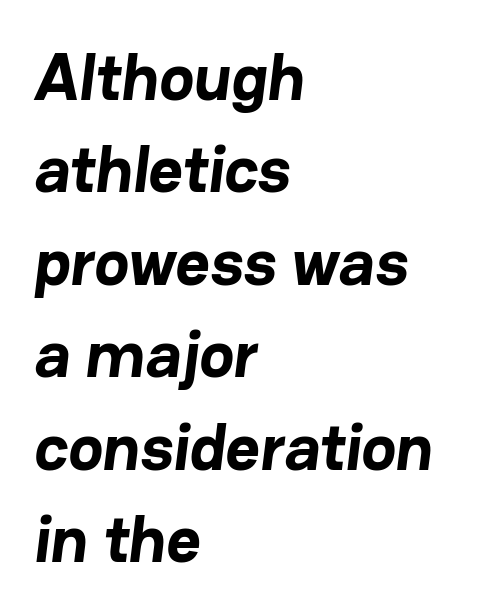
Inter-character spacing is left at the font's built-in metrics. The line-height multiplier appears to be the usual default. Classification — sans serif. The letters advance in unequal steps, a hallmark of proportional type. All the whitespace from short lines collects on the right. The typesetting leans heavy: a genuine bold.
